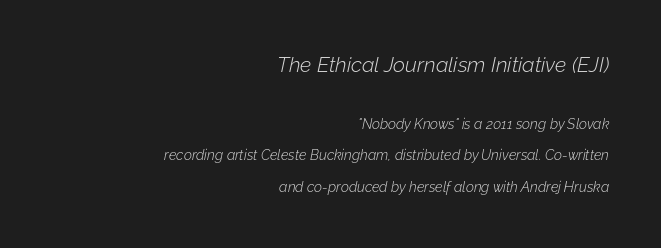
The image shows 21 px text type, italic (leaning right); set right-aligned, loose line spacing (2.22x), normal letter spacing, not underlined; the first (top) block is 1.5x larger.
